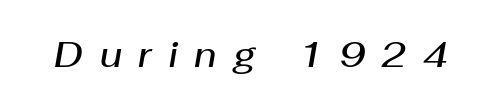
{"italic": "yes", "lean": "right", "slant_degrees": 10, "bold": "semi", "weight": "semibold", "width": "normal", "stroke_contrast": "medium", "x_height": "medium", "monospaced": "no", "underline": "no", "letter_spacing": "wide", "letter_spacing_em": 0.47, "glyph_px": 35}
